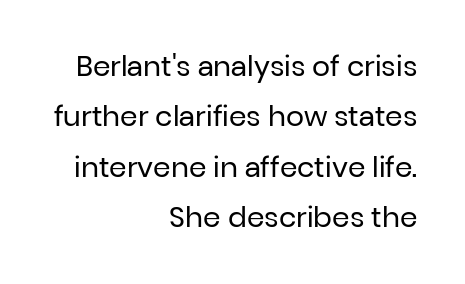
{"serif": "no", "italic": "no", "bold": "no", "weight": "regular", "width": "normal", "stroke_contrast": "low", "x_height": "medium", "monospaced": "no", "underline": "no", "align": "right", "line_spacing_ratio": 1.8, "letter_spacing": "normal", "letter_spacing_em": 0.0, "glyph_px": 28}
